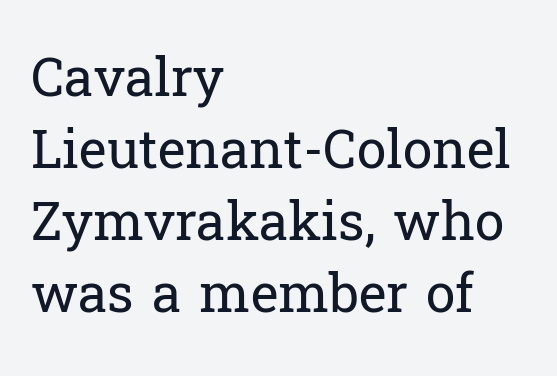
Q: Is the text bold? A: No.
Q: Is the text italic (slanted)? A: No, it is upright.
Q: Is the typeface a serif or a sans-serif typeface? A: Serif.
Q: Is the text underlined? A: No.
Q: How is the paragraph aligned? A: Left-aligned.
Q: Is the spacing between letters normal or unusually wide? A: Normal.
Q: Is the spacing between lines tight, normal or loose? A: Normal.
Q: Width (condensed, normal, or wide)? A: Normal.
Q: Stroke contrast? A: Low.
Q: x-height? A: Medium.
Q: Monospaced? A: No.
